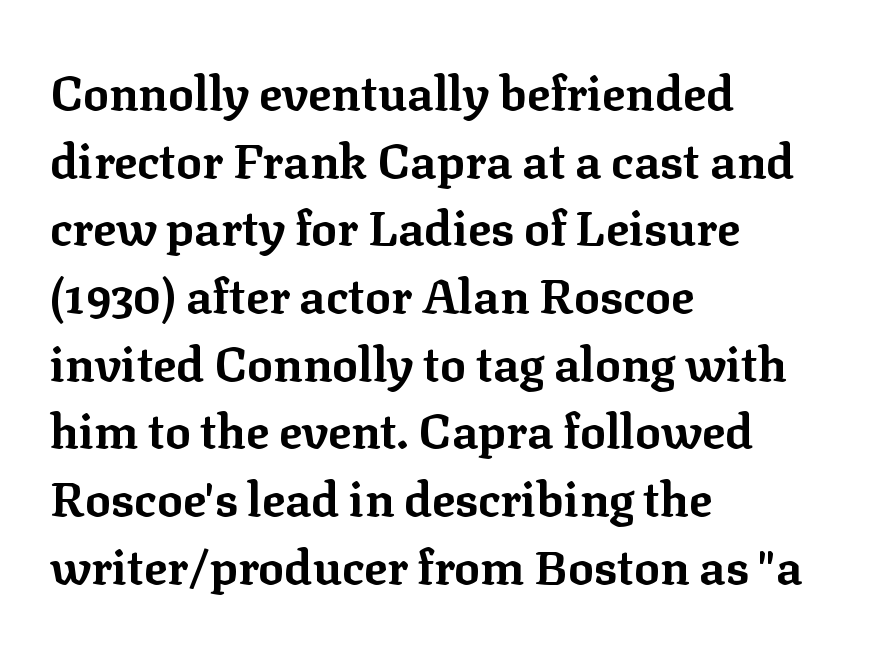
Q: Is the text bold? A: Yes.
Q: Is the text italic (slanted)? A: No, it is upright.
Q: Is the typeface a serif or a sans-serif typeface? A: Serif.
Q: Is the text underlined? A: No.
Q: How is the paragraph aligned? A: Left-aligned.
Q: Is the spacing between letters normal or unusually wide? A: Normal.
Q: Is the spacing between lines tight, normal or loose? A: Normal.
Q: Width (condensed, normal, or wide)? A: Normal.
Q: Stroke contrast? A: Low.
Q: x-height? A: Medium.
Q: Monospaced? A: No.
